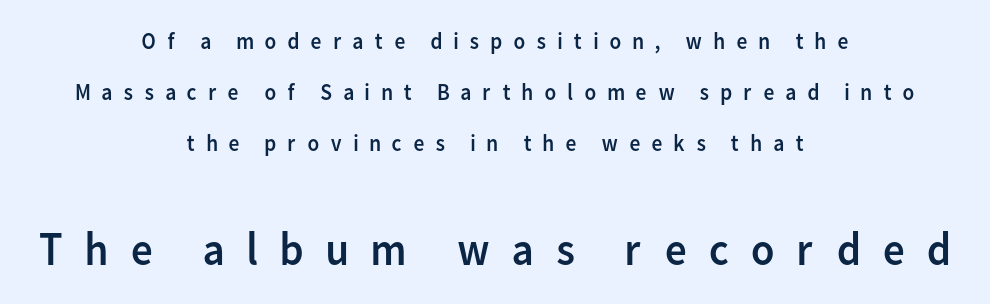
Compare the two chunks: the lower has the greater cap height. The face used here is proportionally spaced, like ordinary book or web type. The rendering uses a large line-height, opening up the rows. Weight class: somewhere from thin through regular. Each word looks stretched out because of the extra space between its letters. Compared with a flush-left layout, this one balances lines on the center instead.
